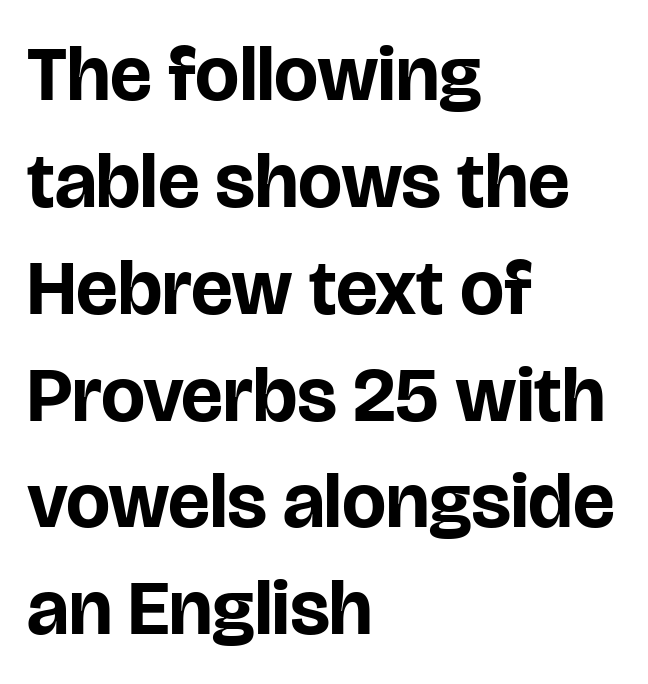
The typeface chosen for these lines omits serifs. Bare-footed words on every line. The line-height multiplier appears to be the usual default. Typeset ragged right — the left edge is the straight one.
